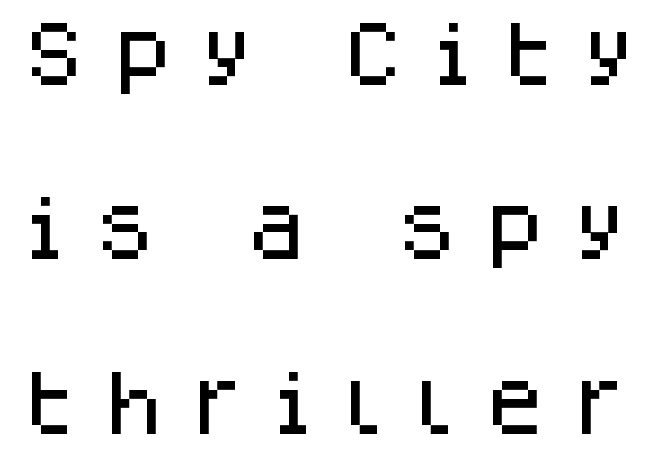
The face used here is proportionally spaced, like ordinary book or web type. Each word looks stretched out because of the extra space between its letters. Ascenders rise straight up at ninety degrees. Typographically, this falls in the sans-serif category. Compared with typical paragraphs, the rows here are farther apart. Glance below the letters and you will spot only blank space.
